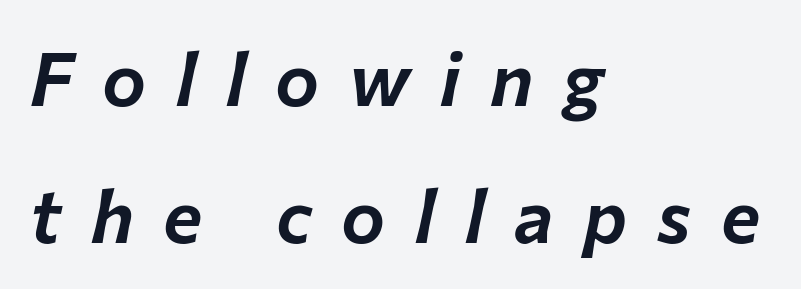
Q: Is the text italic (slanted)? A: Yes, it leans right by about 12 degrees.
Q: Is the text underlined? A: No.
Q: How is the paragraph aligned? A: Left-aligned.
Q: Is the spacing between letters normal or unusually wide? A: Unusually wide.
Q: Width (condensed, normal, or wide)? A: Normal.
Q: Stroke contrast? A: Low.
Q: x-height? A: Medium.
Q: Monospaced? A: No.
